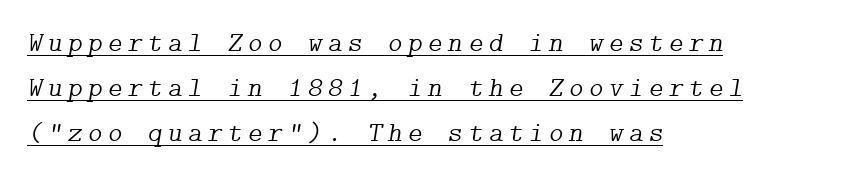
Q: Is the text bold? A: No.
Q: Is the text italic (slanted)? A: Yes, it leans right by about 9 degrees.
Q: Is the typeface a serif or a sans-serif typeface? A: Serif.
Q: Is the text underlined? A: Yes.
Q: How is the paragraph aligned? A: Left-aligned.
Q: Is the spacing between lines tight, normal or loose? A: Normal.
Q: Width (condensed, normal, or wide)? A: Normal.
Q: Stroke contrast? A: Low.
Q: x-height? A: Medium.
